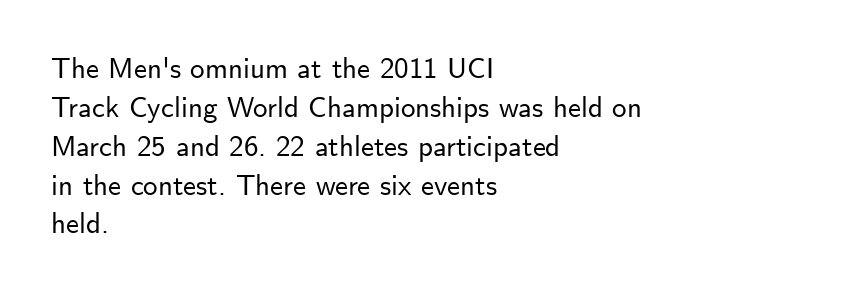
Tall strokes in this sample are plumb rather than angled. Alignment: flush left. What kind of face is this? One without serifs — a sans. Each row of text sits above clean, open space. Compared with typical paragraphs, the rows here are spaced about the same.
